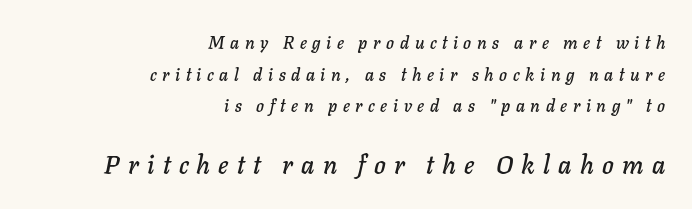
The space directly below the letters is spotless. Tracking here is generous; glyphs stand well apart from one another. The compositor pushed each line to the right boundary. An italicized treatment has been applied to the whole sample. Compare the two chunks: the lower has the greater cap height.
